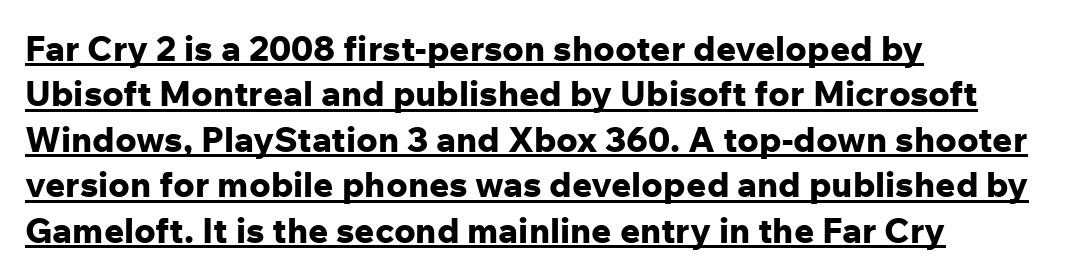
{"serif": "no", "italic": "no", "bold": "yes", "weight": "bold", "width": "normal", "stroke_contrast": "low", "x_height": "medium", "monospaced": "no", "underline": "yes", "align": "left", "line_spacing": "normal", "line_spacing_ratio": 1.3, "letter_spacing": "normal", "letter_spacing_em": 0.0, "glyph_px": 35}
